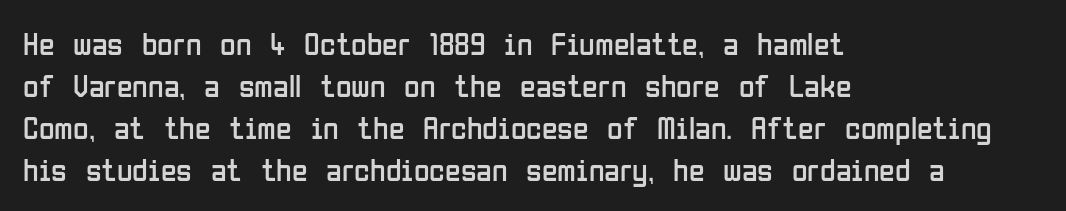
The image shows 32 px regular-weight, condensed sans-serif type, upright; set left-aligned, normal line spacing (1.31x), normal letter spacing, not underlined; low stroke contrast and a medium x-height.
